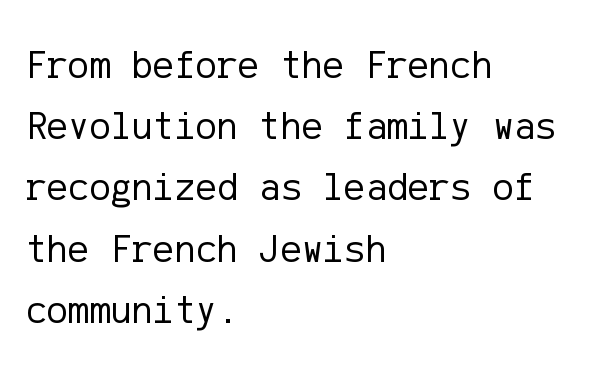
{"serif": "no", "italic": "no", "bold": "no", "weight": "regular", "width": "normal", "stroke_contrast": "low", "x_height": "medium", "underline": "no", "align": "left", "line_spacing": "normal", "line_spacing_ratio": 1.53, "letter_spacing": "normal", "letter_spacing_em": 0.0, "glyph_px": 40}
